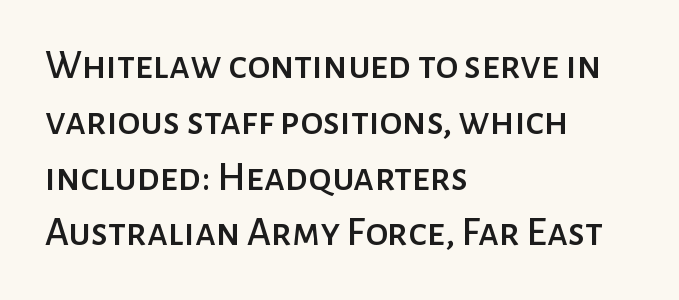
Is this a fixed-width face? No — the glyphs have proportional, varying widths. Line starts are locked; line ends wander. This block has exactly the height ordinary leading produces. Each letter's strokes conclude bluntly, with no projecting serifs. Bare-footed words on every line.
